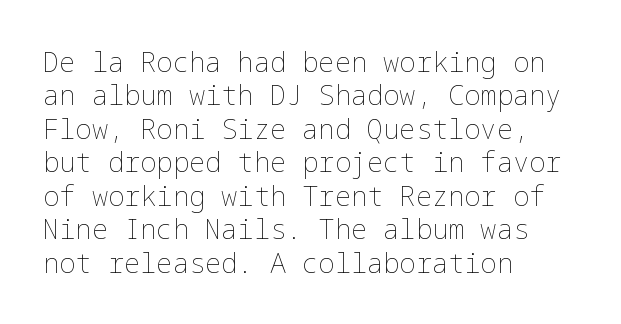
Q: Is the text bold? A: No.
Q: Is the text italic (slanted)? A: No, it is upright.
Q: Is the text underlined? A: No.
Q: How is the paragraph aligned? A: Left-aligned.
Q: Is the spacing between letters normal or unusually wide? A: Normal.
